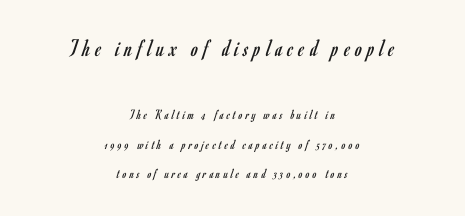
Q: Is the text bold? A: No.
Q: Is the text italic (slanted)? A: Yes.
Q: Is the text underlined? A: No.
Q: How is the paragraph aligned? A: Centered.
Q: Is the spacing between letters normal or unusually wide? A: Unusually wide.
Q: Is the spacing between lines tight, normal or loose? A: Loose.
Q: Which block of text is set in a larger size, the first (top) or the second (bottom)? A: The first (top) one.
